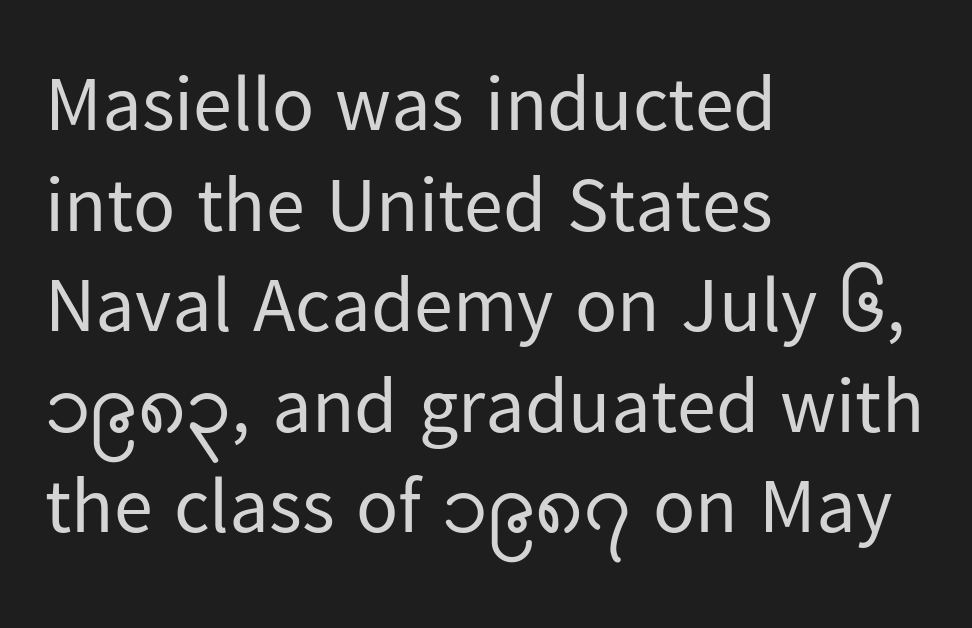
The image shows 78 px regular-weight sans-serif type, upright; set left-aligned, normal line spacing (1.29x), normal letter spacing, not underlined; low stroke contrast and a medium x-height.
